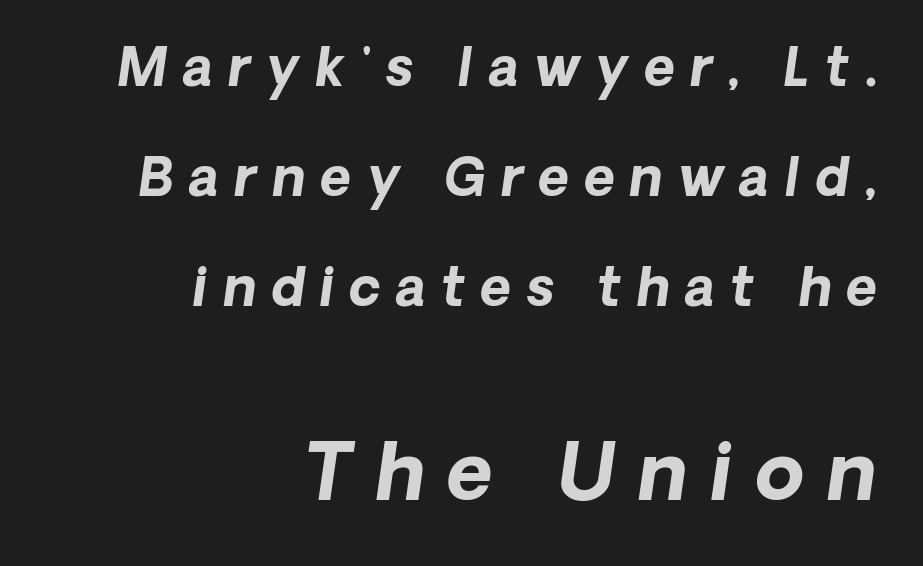
The image shows 79 px bold sans-serif type; set right-aligned, loose line spacing (2.08x), unusually wide letter spacing (+0.29 em), not underlined; the second (bottom) block is 1.49x larger; low stroke contrast and a medium x-height.
